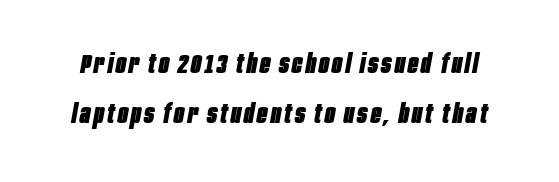
{"italic": "yes", "lean": "right", "slant_degrees": 10, "bold": "yes", "underline": "no", "line_spacing_ratio": 1.86, "glyph_px": 27}
